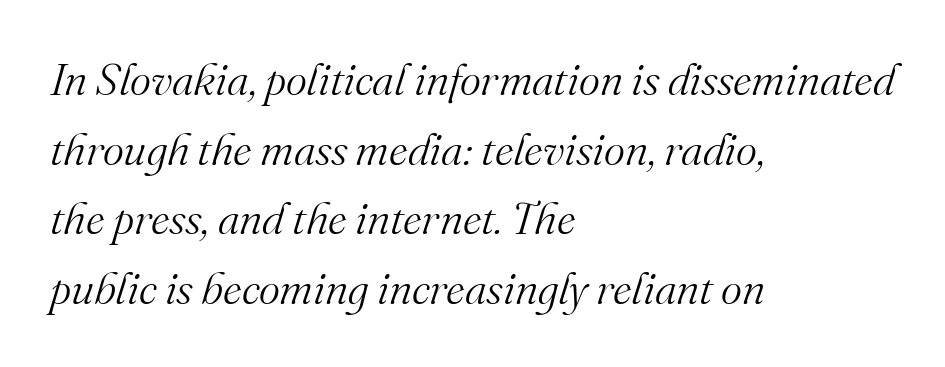
The specimen omits any rule beneath the text block's lines. The strokes carry an ordinary text weight at most. This sample keeps an unexceptional amount of space between lines. The passage shown leans; its letterforms are oblique.
